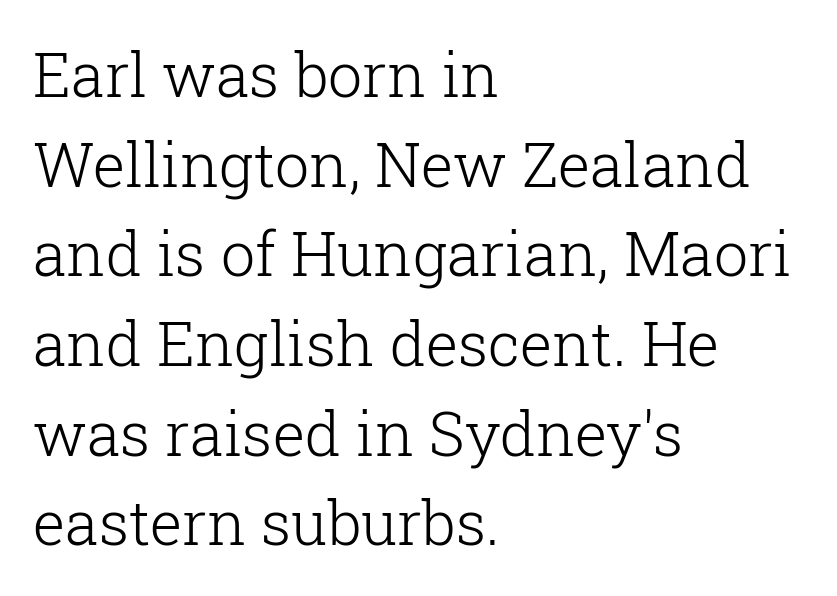
The paragraph has a hard left edge and a soft right edge. Descenders hang freely into open space. The face used here is seriffed, in the tradition of book romans. Each letter keeps its own natural width here, so spacing adapts to shape.
